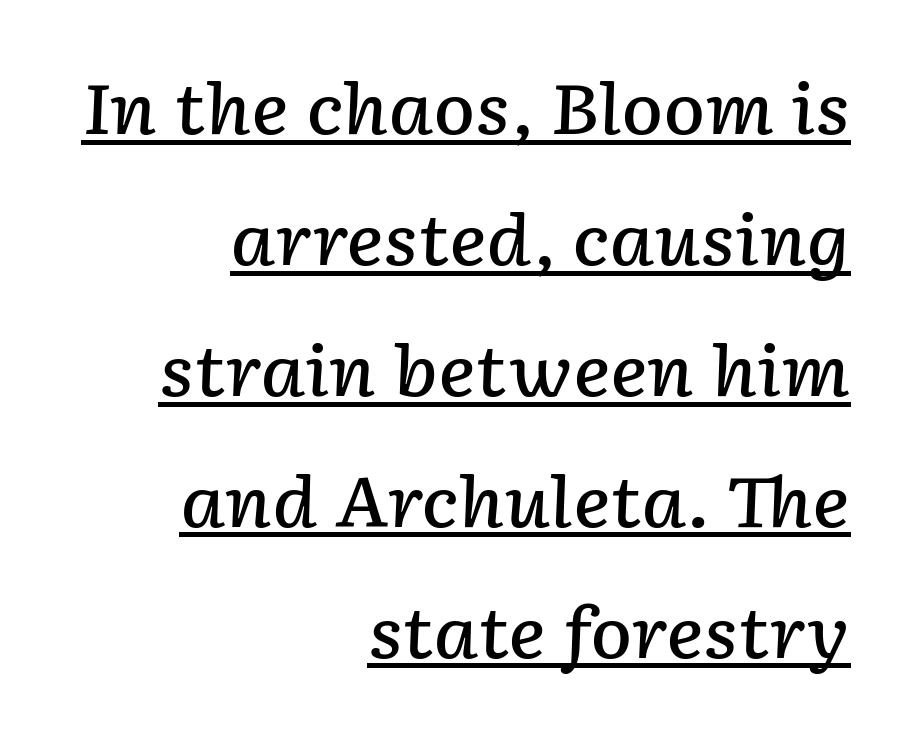
{"italic": "yes", "lean": "right", "slant_degrees": 2, "bold": "semi", "weight": "semibold", "width": "normal", "stroke_contrast": "low", "x_height": "medium", "monospaced": "no", "underline": "yes", "align": "right", "line_spacing_ratio": 1.87, "letter_spacing": "normal", "letter_spacing_em": 0.0, "glyph_px": 70}
